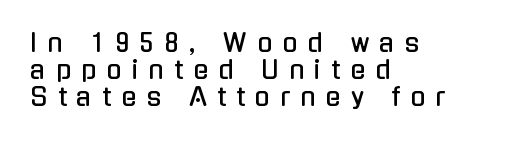
{"italic": "no", "underline": "no", "align": "left", "line_spacing": "tight", "line_spacing_ratio": 1.09, "letter_spacing": "wide", "letter_spacing_em": 0.41, "glyph_px": 25}
